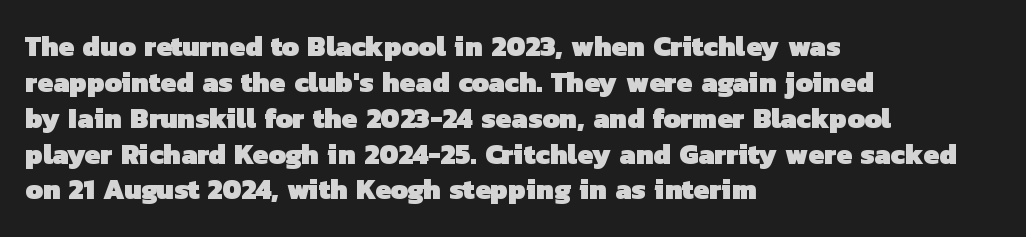
The image shows 28 px heavy sans-serif type; set left-aligned, normal line spacing (1.28x), normal letter spacing, not underlined; low stroke contrast and a medium x-height.
